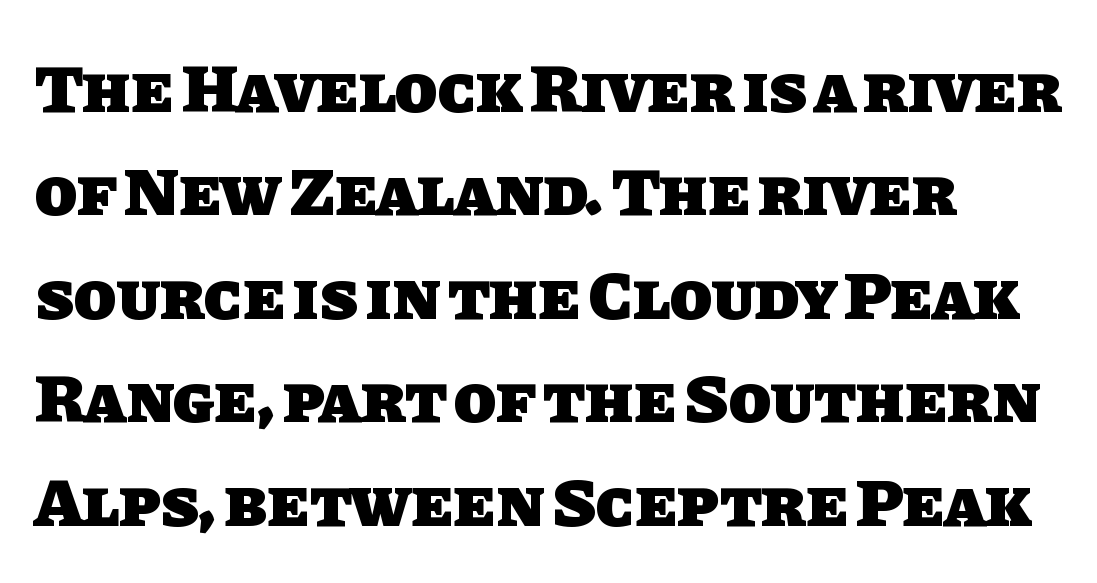
The image shows 69 px heavy sans-serif type; set left-aligned, normal line spacing (1.5x), normal letter spacing, not underlined; low stroke contrast and a large x-height.
